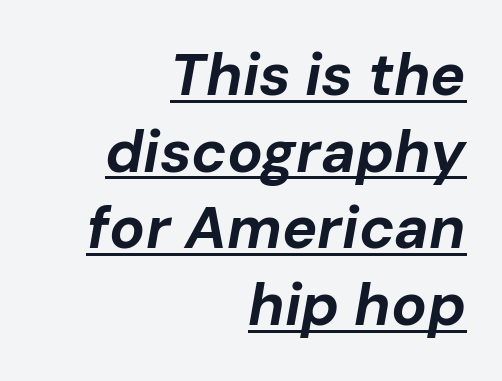
The image shows 59 px bold type, italic (leaning right); set right-aligned, normal line spacing (1.3x), normal letter spacing, underlined; low stroke contrast and a medium x-height.
